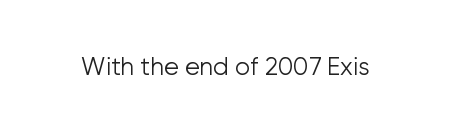
Only glyphs here, with clear space below each row. Notice how the stems are strictly vertical — no italics here. Between one letter and the next there's only the usual sliver of space. Is this a heavy cut? Hardly; it is regular or lighter.
